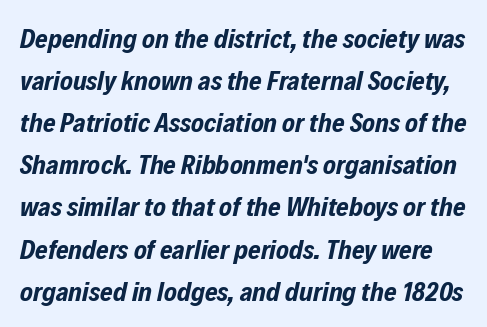
Q: Is the text bold? A: Yes.
Q: Is the text italic (slanted)? A: Yes, it leans right by about 12 degrees.
Q: Is the text underlined? A: No.
Q: Is the spacing between letters normal or unusually wide? A: Normal.
Q: Is the spacing between lines tight, normal or loose? A: Normal.
